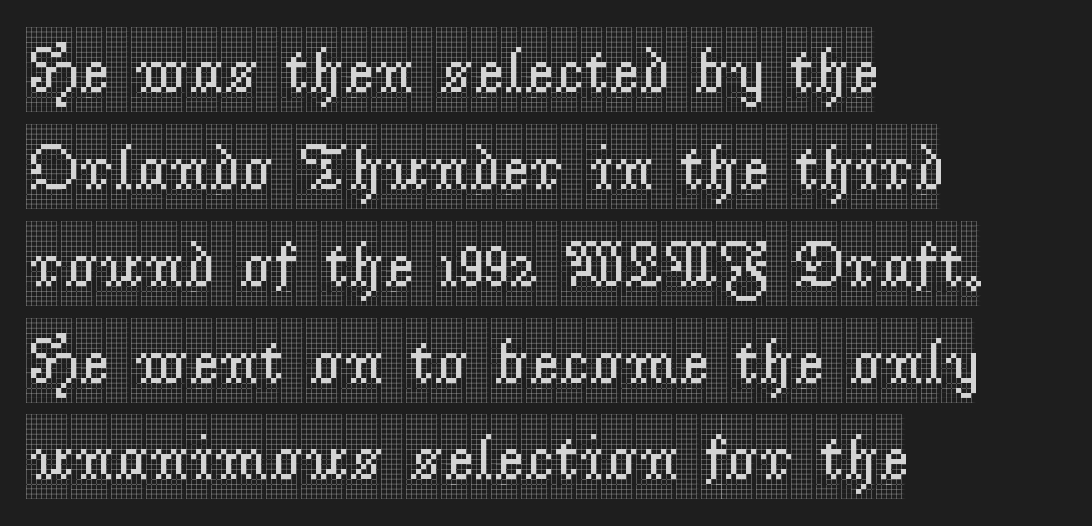
Vertically, the passage feels balanced, rows spaced as you'd expect. Quick note: underline off. Note the varied advance widths — an 'i' is clearly narrower than an 'm'. There is no visible air inserted between adjacent glyphs. The typesetter chose a ragged-right arrangement here. Rendered with straight, roman letterforms.
